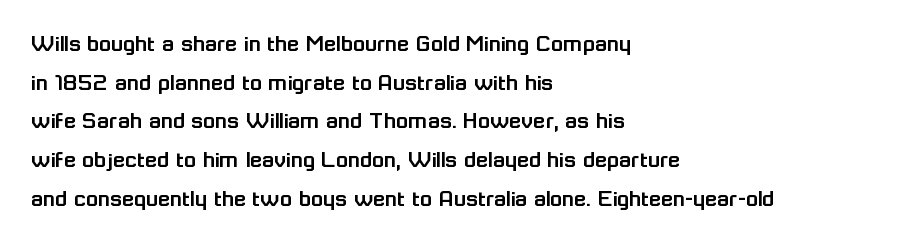
Q: Is the text italic (slanted)? A: No, it is upright.
Q: Is the text underlined? A: No.
Q: How is the paragraph aligned? A: Left-aligned.
Q: Is the spacing between letters normal or unusually wide? A: Normal.
Q: Is the spacing between lines tight, normal or loose? A: Normal.
